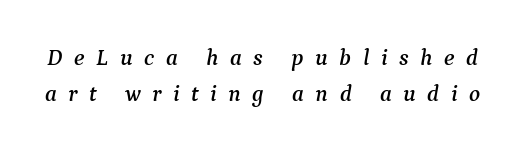
The image shows 23 px text type, italic (leaning right); set normal line spacing (1.58x), unusually wide letter spacing (+0.5 em), not underlined.
